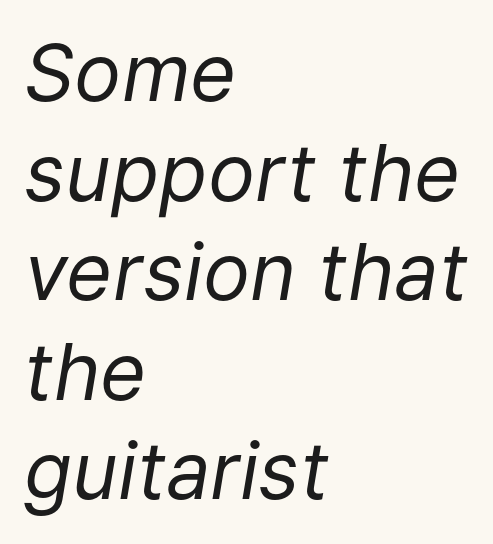
The image shows 79 px regular-weight type, italic (leaning right); set left-aligned, normal line spacing (1.26x), normal letter spacing, not underlined; low stroke contrast and a medium x-height.
